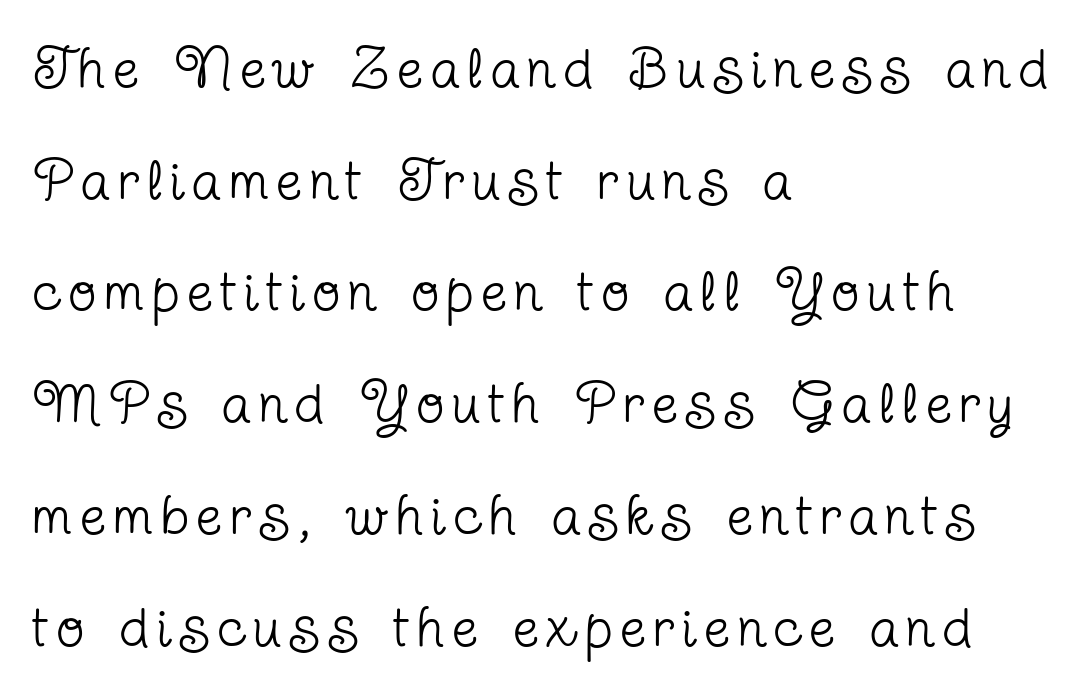
The image shows 57 px regular-weight, condensed serif type, upright; set left-aligned, loose line spacing (1.96x), not underlined; low stroke contrast and a medium x-height.
